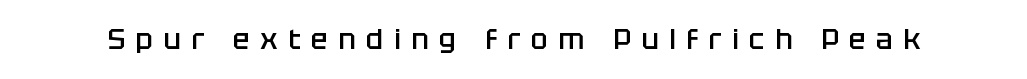
Nope, no serifs anywhere on these letters. This is the in-between weight designers call semibold or demi. Ascenders rise straight up at ninety degrees. The horizontal fit of the characters is loose and conspicuously gappy.
